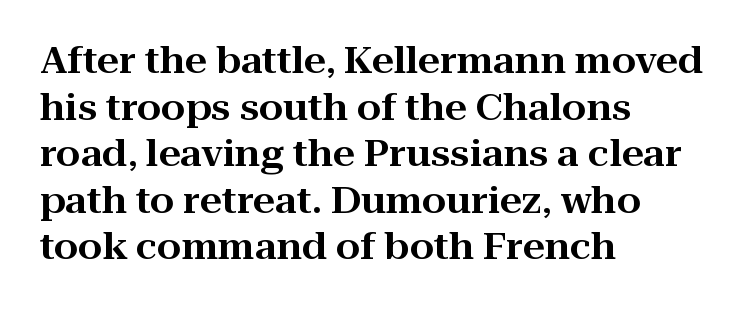
Think of a printed novel: that variable character pitch is what you see here. Check under the words: just untouched page. Glyph-to-glyph distance matches everyday printed text. The axis of the letterforms is exactly vertical. Letterform terminals end in serifs throughout the passage.
